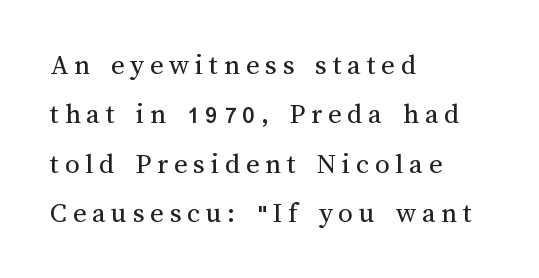
The space between consecutive lines is moderate. Ascenders rise straight up at ninety degrees. On a weight scale, this lands at 450 or below. Letters rest on an invisible, unmarked baseline.
